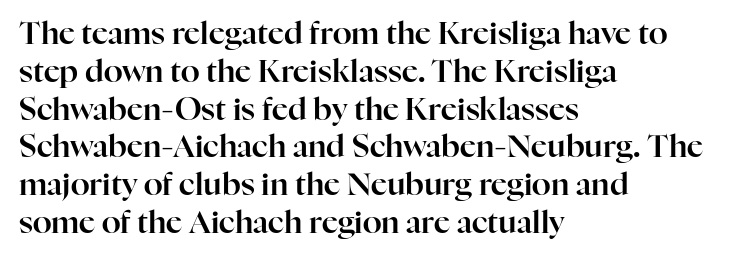
Q: Is the text italic (slanted)? A: No, it is upright.
Q: Is the typeface a serif or a sans-serif typeface? A: Serif.
Q: Is the text underlined? A: No.
Q: How is the paragraph aligned? A: Left-aligned.
Q: Is the spacing between letters normal or unusually wide? A: Normal.
Q: Width (condensed, normal, or wide)? A: Normal.
Q: Stroke contrast? A: High.
Q: x-height? A: Medium.
Q: Monospaced? A: No.
